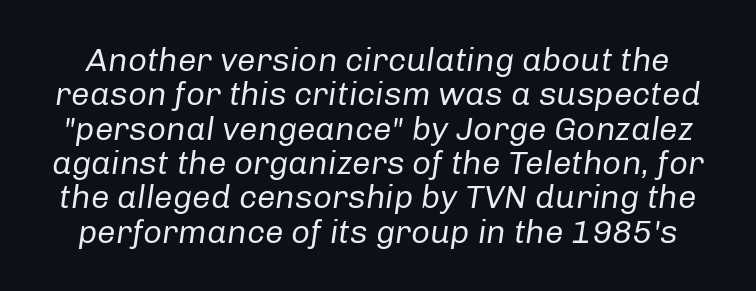
{"italic": "yes", "lean": "right", "slant_degrees": 8, "bold": "no", "weight": "regular", "width": "normal", "stroke_contrast": "low", "x_height": "medium", "monospaced": "no", "underline": "no", "line_spacing": "tight", "line_spacing_ratio": 1.04, "letter_spacing": "normal", "letter_spacing_em": 0.0, "glyph_px": 33}
